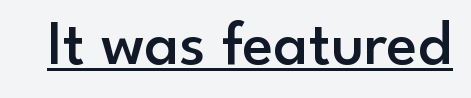
The image shows 64 px semibold sans-serif type, upright; set normal letter spacing, underlined; low stroke contrast and a small x-height.
